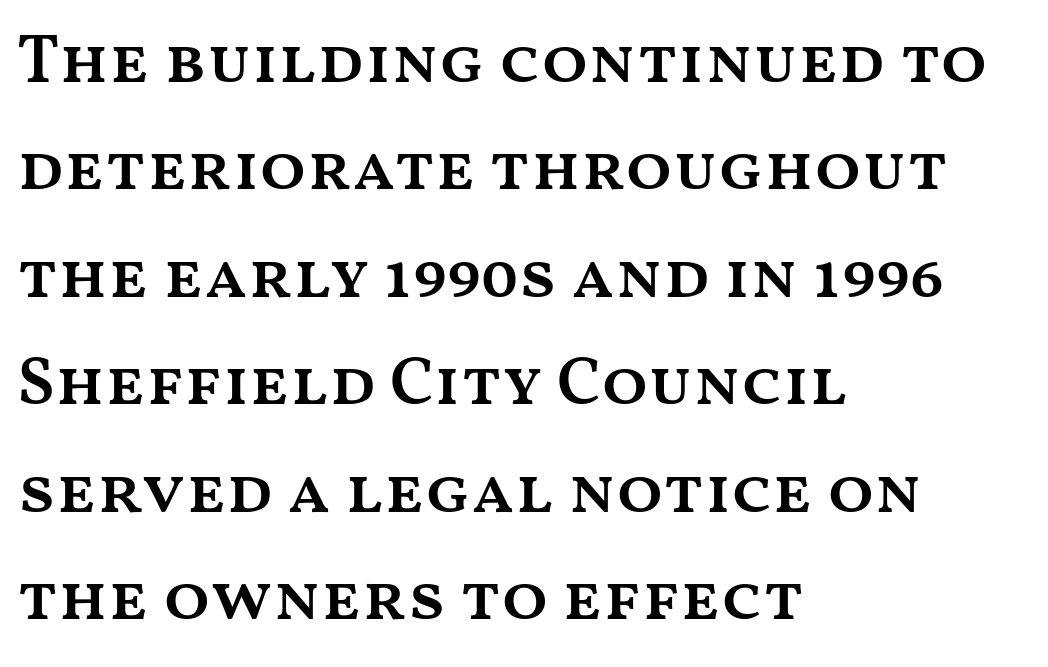
{"italic": "no", "bold": "semi", "weight": "semibold", "width": "wide", "stroke_contrast": "medium", "x_height": "medium", "monospaced": "no", "underline": "no", "align": "left", "line_spacing": "normal", "line_spacing_ratio": 1.58, "letter_spacing": "normal", "letter_spacing_em": 0.0, "glyph_px": 68}
